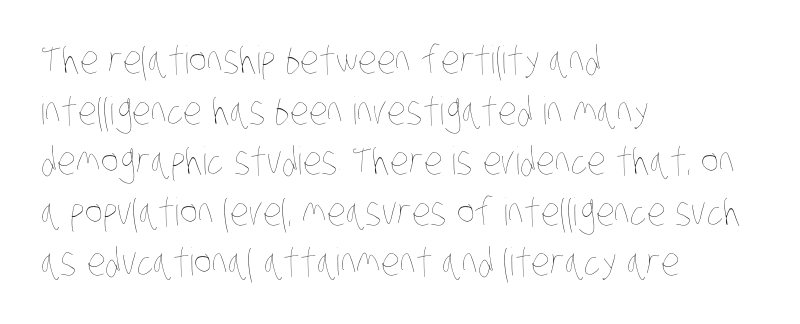
Beneath every word, the page is bare. Rows of type keep a routine distance in the vertical direction. Caption: standard tracking, unaltered. No chunkiness to these letters — they're not bold. A classic flush-left, rag-right setting is used for this passage.
